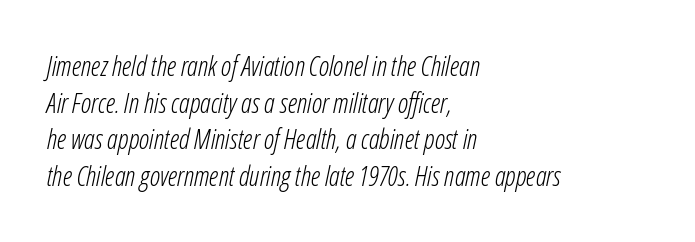
Quick note: underline off. The passage shown has conventional tracking throughout. Is the type heavy? It reads as light-to-regular instead. Slant detected: the letters are inclined. Vertically, the passage feels balanced, rows spaced as you'd expect. Casual observation: everything's shoved over to the left.
